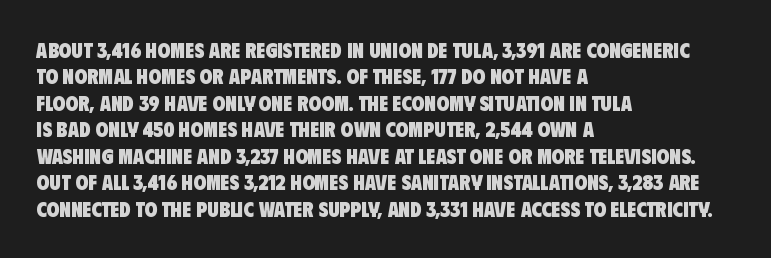
The paragraph shown leans on its left margin. Nobody touched the tracking dial on this one. Whoever set this chose a conventional vertical rhythm. Descender tails drop into unmarked territory.
